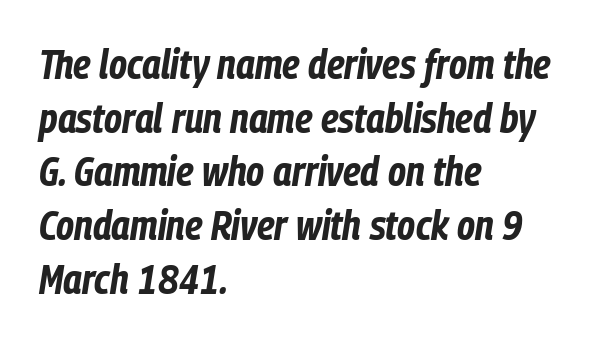
Nobody touched the tracking dial on this one. The font's italic variant was chosen for this text. Note the varied advance widths — an 'i' is clearly narrower than an 'm'. Casual observation: everything's shoved over to the left. The gap between lines stays unmarked. Strokes here are thick enough to call this a true bold.
